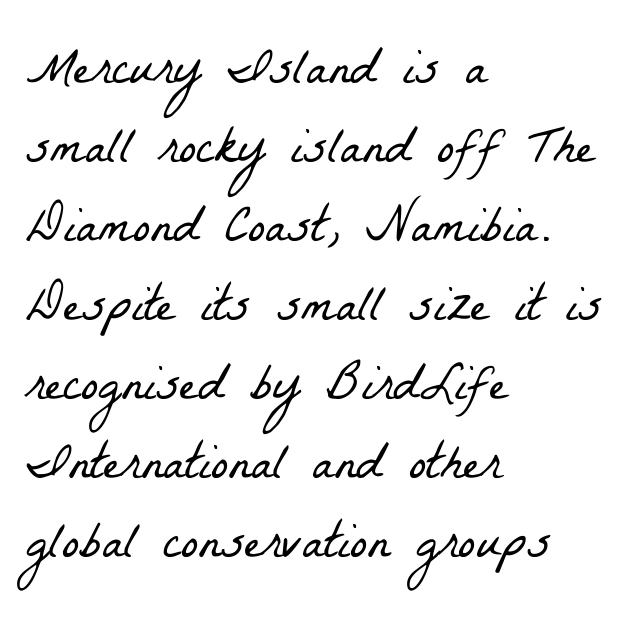
{"serif": "yes", "bold": "no", "weight": "light", "width": "condensed", "stroke_contrast": "low", "x_height": "medium", "monospaced": "no", "underline": "no", "align": "left", "line_spacing": "normal", "line_spacing_ratio": 1.52, "letter_spacing": "normal", "letter_spacing_em": 0.0, "glyph_px": 52}
